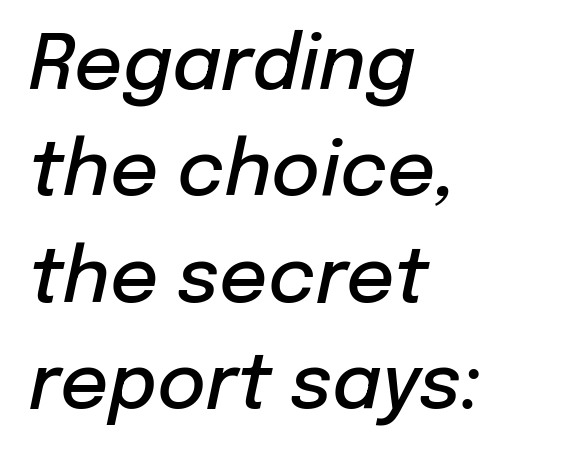
The image shows 75 px semibold type, italic (leaning right); set left-aligned, normal line spacing (1.42x), normal letter spacing, not underlined; low stroke contrast and a medium x-height.
